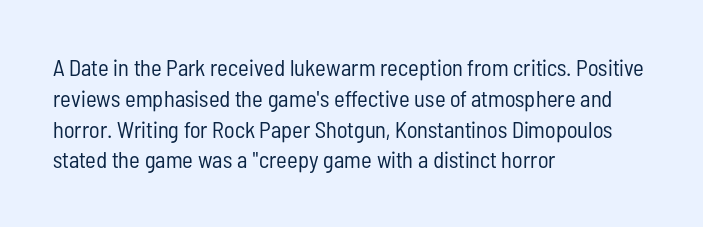
The image shows 23 px text type, upright; set left-aligned, normal line spacing (1.34x), normal letter spacing, not underlined.
